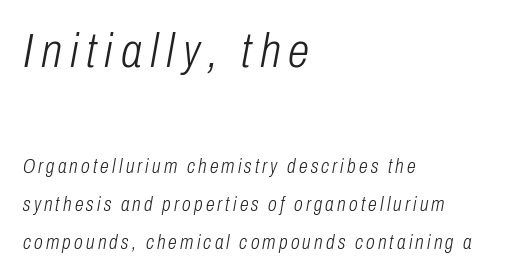
Q: Is the text bold? A: No.
Q: Is the text italic (slanted)? A: Yes, it leans right by about 10 degrees.
Q: Is the text underlined? A: No.
Q: How is the paragraph aligned? A: Left-aligned.
Q: Is the spacing between lines tight, normal or loose? A: Loose.
Q: Which block of text is set in a larger size, the first (top) or the second (bottom)? A: The first (top) one.
Q: Width (condensed, normal, or wide)? A: Condensed.
Q: Stroke contrast? A: Low.
Q: x-height? A: Medium.
Q: Monospaced? A: No.
